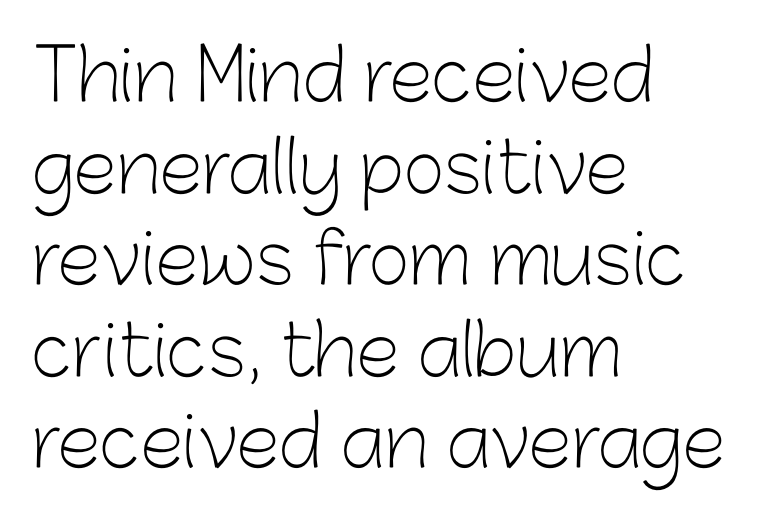
A classic flush-left, rag-right setting is used for this passage. Does extra space separate the letters? No, they use regular spacing. Does the lettering tilt? It doesn't — this is upright. Unlike a traditional serif, this face leaves its strokes unadorned. A light-to-regular cut is what we see here.
